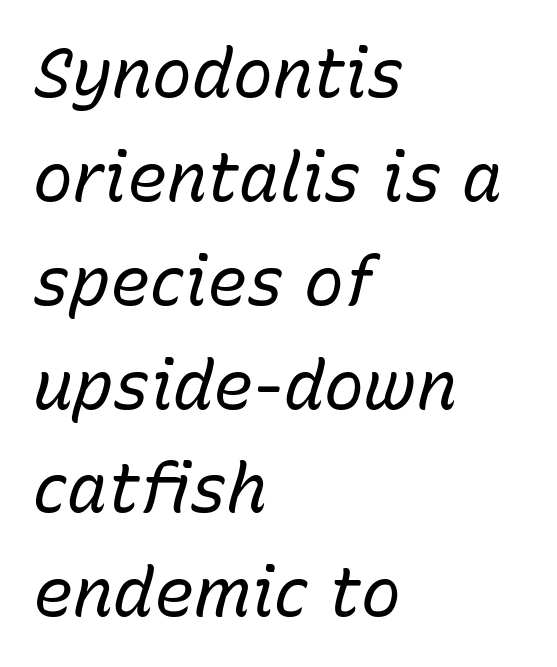
It's the slanting kind of type. Character widths vary here, with narrow letters taking less room than wide ones. These lines stack with their left ends in a neat column. Is this a heavy cut? Hardly; it is regular or lighter. In terms of letterspacing, this is plain default setting. A clean baseline with only descenders dipping below it.
